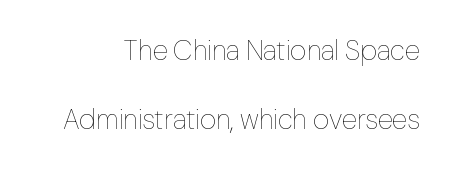
Nope, not italic — everything's standing straight. Counters stay open thanks to moderate or lighter strokes. Unmarked baselines from the first word to the last. Tracking value appears to be zero — textbook default spacing. You could not count columns in this text — the font is proportionally spaced.
